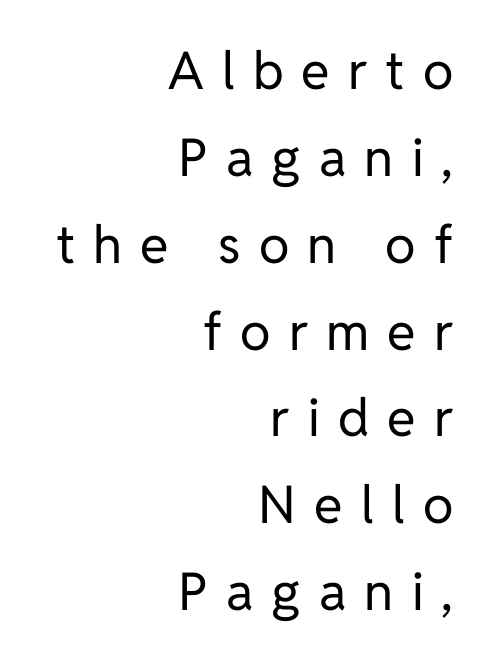
Q: Is the text bold? A: No.
Q: Is the text italic (slanted)? A: No, it is upright.
Q: Is the typeface a serif or a sans-serif typeface? A: Sans-serif.
Q: Is the text underlined? A: No.
Q: How is the paragraph aligned? A: Right-aligned.
Q: Is the spacing between letters normal or unusually wide? A: Unusually wide.
Q: Is the spacing between lines tight, normal or loose? A: Normal.
Q: Width (condensed, normal, or wide)? A: Normal.
Q: Stroke contrast? A: Low.
Q: x-height? A: Medium.
Q: Monospaced? A: No.
